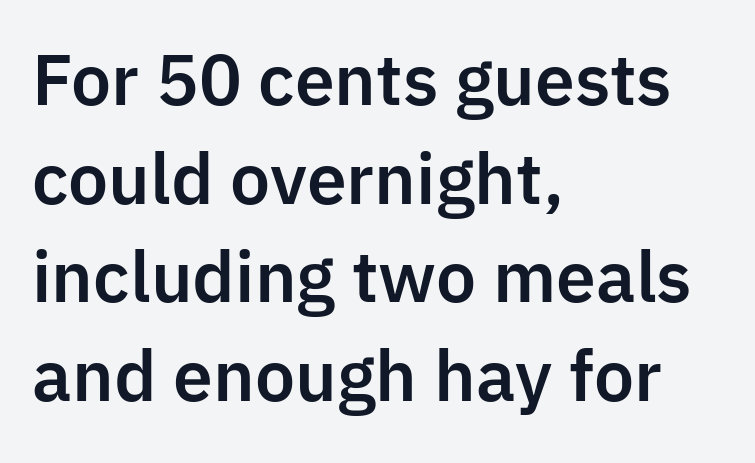
The image shows 68 px sans-serif type, upright; set left-aligned, normal line spacing (1.45x), normal letter spacing, not underlined; low stroke contrast and a medium x-height.
